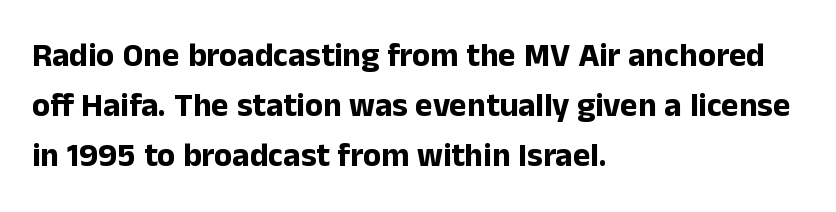
{"serif": "no", "italic": "no", "bold": "yes", "weight": "bold", "width": "normal", "stroke_contrast": "low", "x_height": "medium", "monospaced": "no", "underline": "no", "align": "left", "line_spacing": "normal", "line_spacing_ratio": 1.51, "letter_spacing": "normal", "letter_spacing_em": 0.0, "glyph_px": 33}
